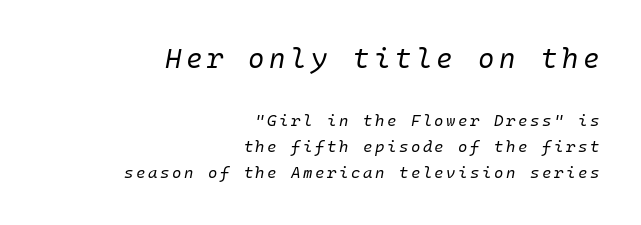
{"italic": "yes", "lean": "right", "slant_degrees": 10, "bold": "no", "weight": "regular", "width": "normal", "stroke_contrast": "low", "x_height": "medium", "underline": "no", "align": "right", "line_spacing": "normal", "line_spacing_ratio": 1.65, "larger_block": "first", "size_ratio": 1.75, "glyph_px": 28}
